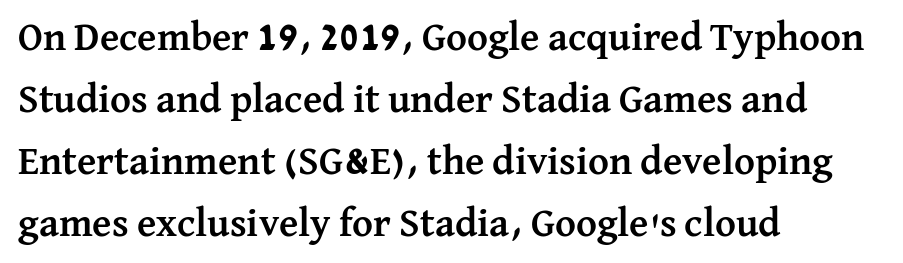
The image shows 40 px semibold serif type, upright; set left-aligned, normal line spacing (1.55x), normal letter spacing, not underlined; medium stroke contrast and a medium x-height.
